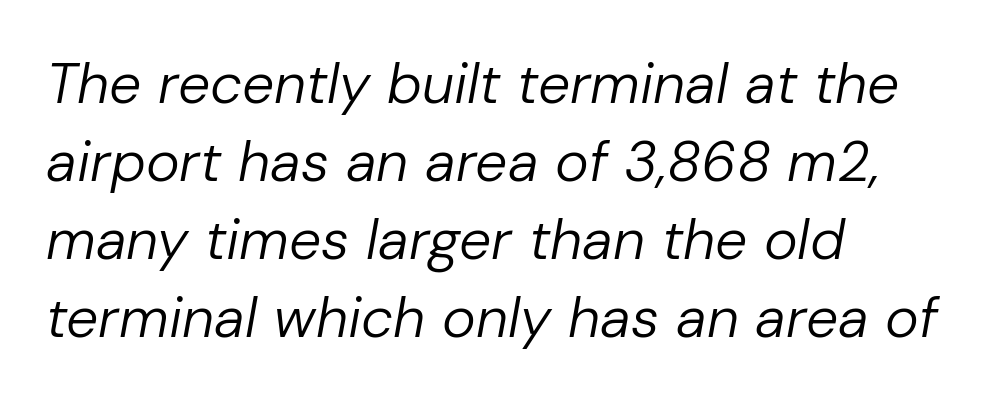
Q: Is the text bold? A: No.
Q: Is the text italic (slanted)? A: Yes, it leans right by about 10 degrees.
Q: Is the text underlined? A: No.
Q: How is the paragraph aligned? A: Left-aligned.
Q: Is the spacing between letters normal or unusually wide? A: Normal.
Q: Is the spacing between lines tight, normal or loose? A: Normal.
Q: Width (condensed, normal, or wide)? A: Normal.
Q: Stroke contrast? A: Low.
Q: x-height? A: Medium.
Q: Monospaced? A: No.
